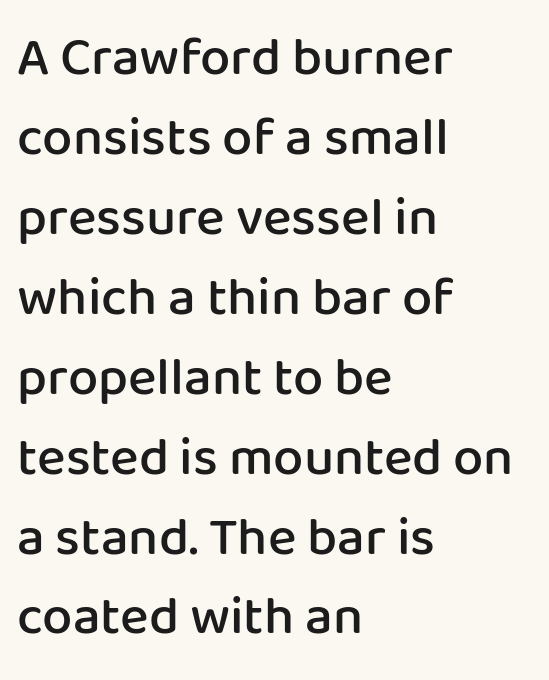
Compared with typical body copy, the letter spacing here is the same. These lines are rendered in a variable-pitch font. Each glyph is drawn with semibold strokes, heavier than normal yet not fully bold. Baseline-to-baseline distance is the conventional proportion of letter height.
